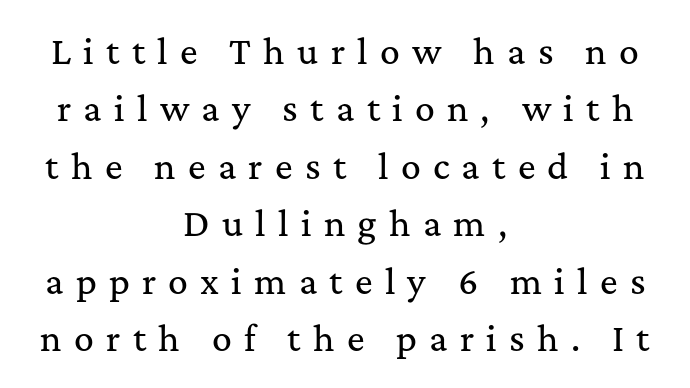
The image shows 33 px serif type, upright; set centered, line spacing 1.74x, unusually wide letter spacing (+0.37 em), not underlined; medium stroke contrast and a medium x-height.
